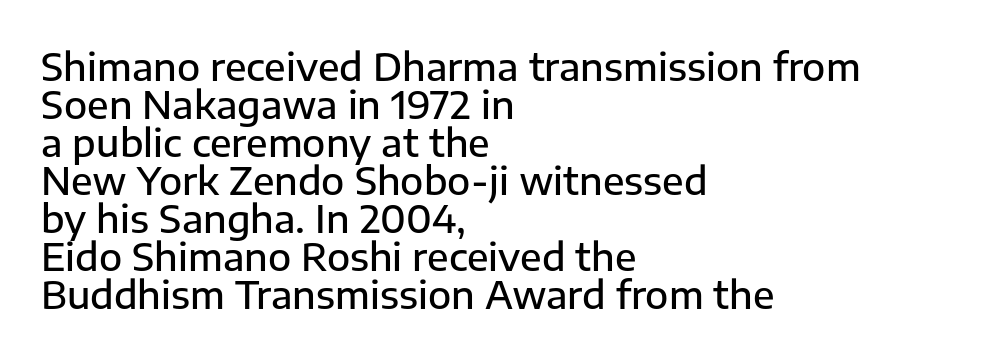
The image shows 38 px semibold sans-serif type, upright; set left-aligned, tight line spacing (1.0x), normal letter spacing, not underlined; low stroke contrast and a medium x-height.
